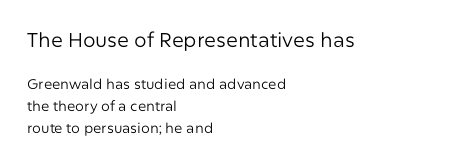
{"italic": "no", "bold": "no", "underline": "no", "align": "left", "line_spacing": "normal", "line_spacing_ratio": 1.59, "letter_spacing": "normal", "letter_spacing_em": 0.0, "larger_block": "first", "size_ratio": 1.43, "glyph_px": 20}
